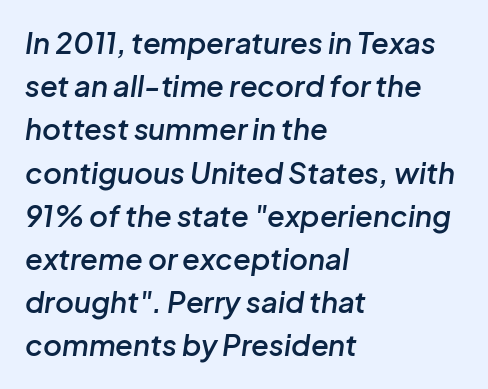
Here the designer chose a conventional face with non-uniform glyph widths. I'd describe the lettering as semibold — firm but not a full bold. One-word summary of the alignment: left. Slanted lettering throughout. Inter-character spacing is left at the font's built-in metrics. Clear beneath every line of the passage.
